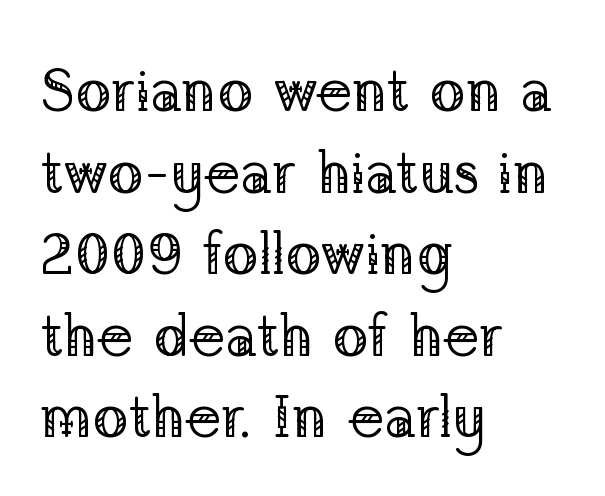
Style check: upright. A typesetter would call this leading conventional body-copy spacing. Unmarked baselines from the first word to the last. Line starts are locked; line ends wander.
